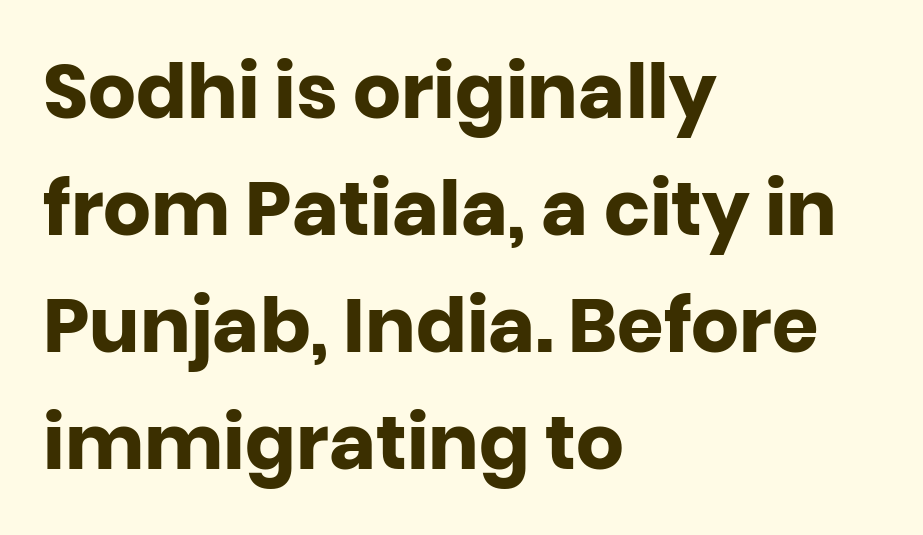
The rendering keeps characters at their native spacing. Character widths vary here, with narrow letters taking less room than wide ones. To sum up the face: it is a sans, with no serifs. Every letter is thick-stroked: bold, no question. Line starts are locked; line ends wander. Underline: absent.
